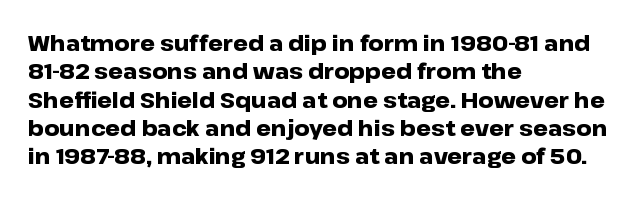
The image shows 21 px bold type, upright; set left-aligned, normal line spacing (1.35x), normal letter spacing, not underlined.
